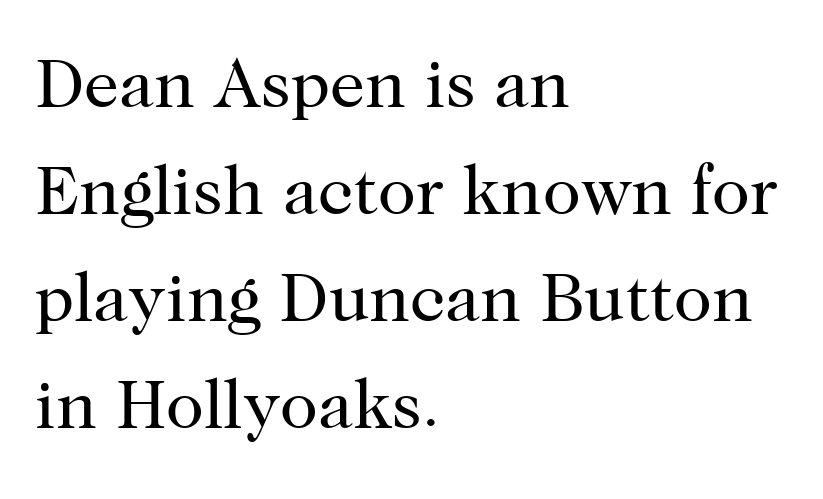
Quick note: interline space is typical. The font's upright variant was chosen for this text. Nothing heavy about these letters — not bold at all. This sample has the flowing, uneven cadence of proportional lettering. These lines stack with their left ends in a neat column.
